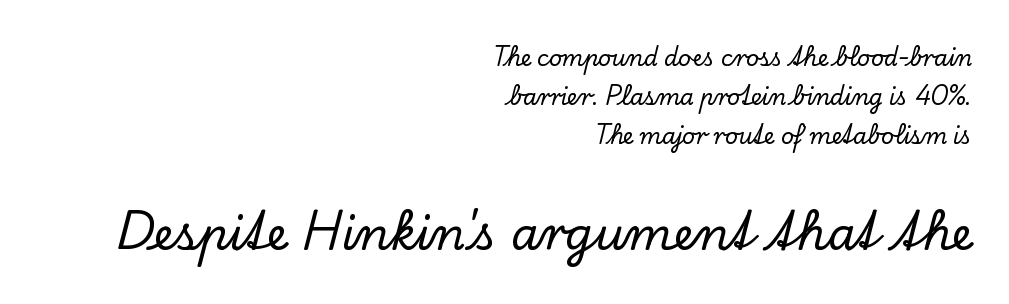
The image shows 45 px serif type; set right-aligned, line spacing 1.77x, normal letter spacing, not underlined; the second (bottom) block is 2.05x larger; low stroke contrast and a small x-height.
